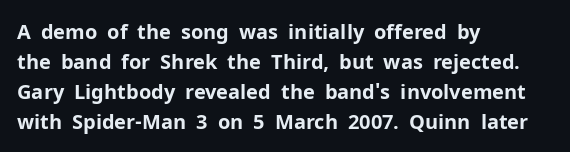
{"italic": "no", "bold": "yes", "underline": "no", "align": "left", "line_spacing": "normal", "line_spacing_ratio": 1.5, "letter_spacing": "normal", "letter_spacing_em": 0.0, "glyph_px": 20}
